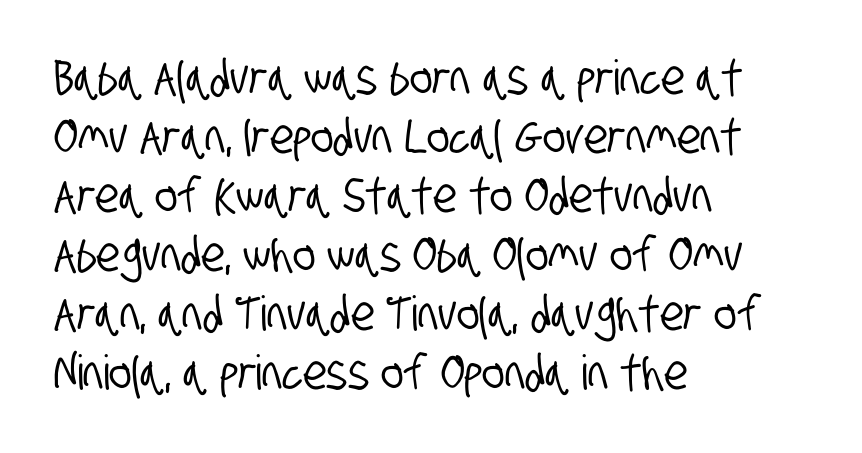
Q: Is the typeface a serif or a sans-serif typeface? A: Sans-serif.
Q: Is the text underlined? A: No.
Q: How is the paragraph aligned? A: Left-aligned.
Q: Is the spacing between letters normal or unusually wide? A: Normal.
Q: Width (condensed, normal, or wide)? A: Condensed.
Q: Stroke contrast? A: Low.
Q: x-height? A: Large.
Q: Monospaced? A: No.
